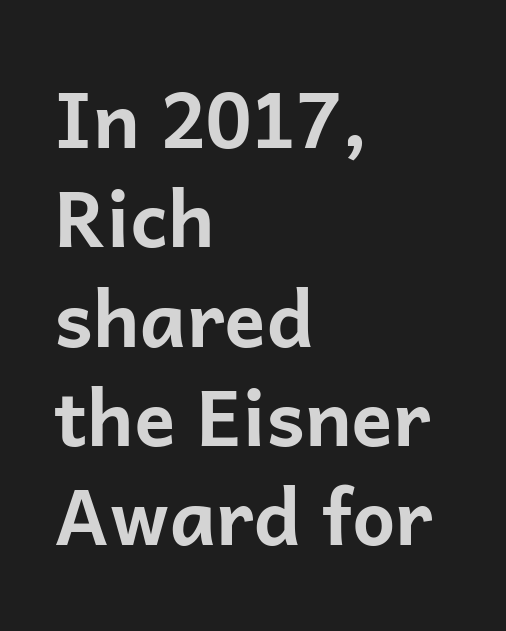
{"serif": "no", "italic": "no", "bold": "yes", "weight": "bold", "width": "normal", "stroke_contrast": "low", "x_height": "medium", "monospaced": "no", "underline": "no", "align": "left", "line_spacing": "normal", "line_spacing_ratio": 1.29, "letter_spacing": "normal", "letter_spacing_em": 0.0, "glyph_px": 77}
